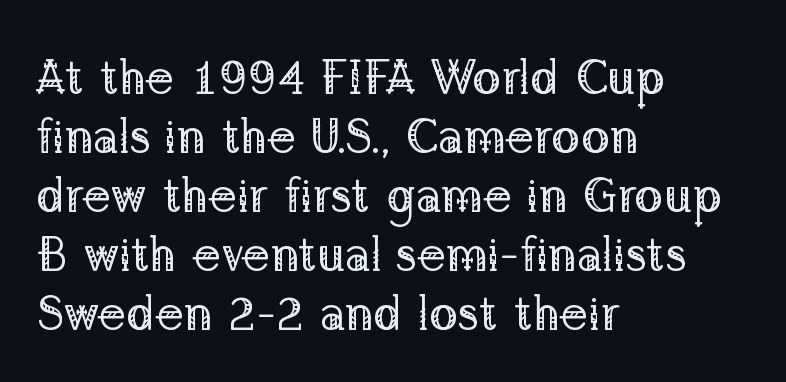
These lines are rendered in a variable-pitch font. The letters sit at their default tracking, neither squeezed nor spread. Does the copy run flush right? No — it runs flush left. The strokes are not fattened; the text isn't bold. Every stem runs plumb, perpendicular to the baseline.
